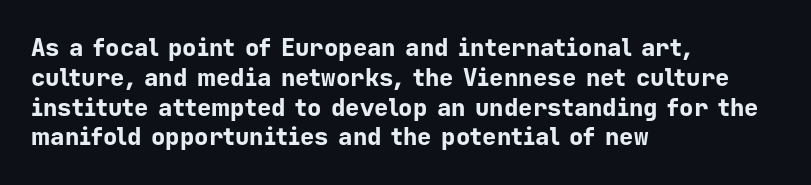
The image shows 24 px bold type, upright; set left-aligned, line spacing 1.24x, normal letter spacing, not underlined.
